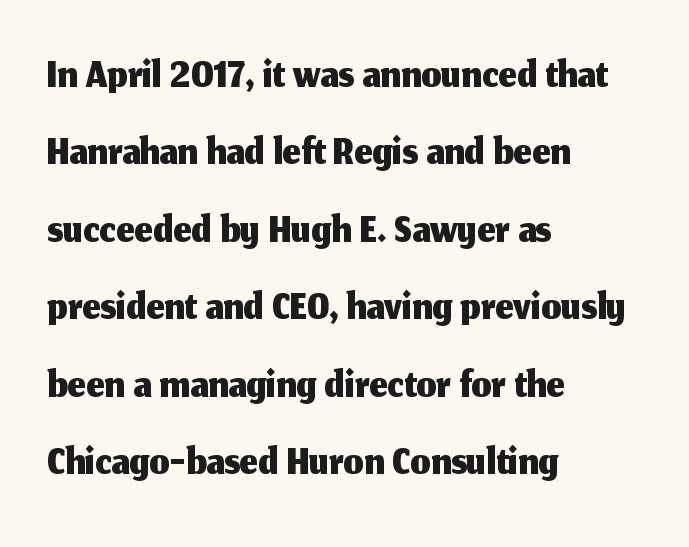
{"serif": "no", "italic": "no", "width": "normal", "stroke_contrast": "medium", "x_height": "medium", "monospaced": "no", "underline": "no", "align": "left", "line_spacing_ratio": 1.21, "letter_spacing": "normal", "letter_spacing_em": 0.0, "glyph_px": 64}
